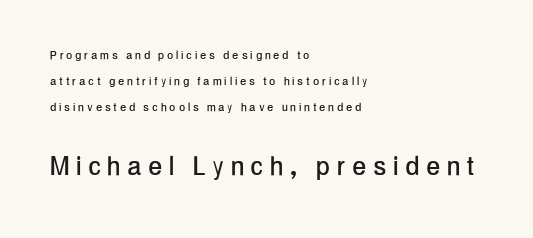
This sample uses expanded letter spacing, leaving extra air between glyphs. Only glyphs here, with clear space below each row. Here the designer chose a conventional face with non-uniform glyph widths. Check where the strokes stop: nothing finishes them off — pure sans.
